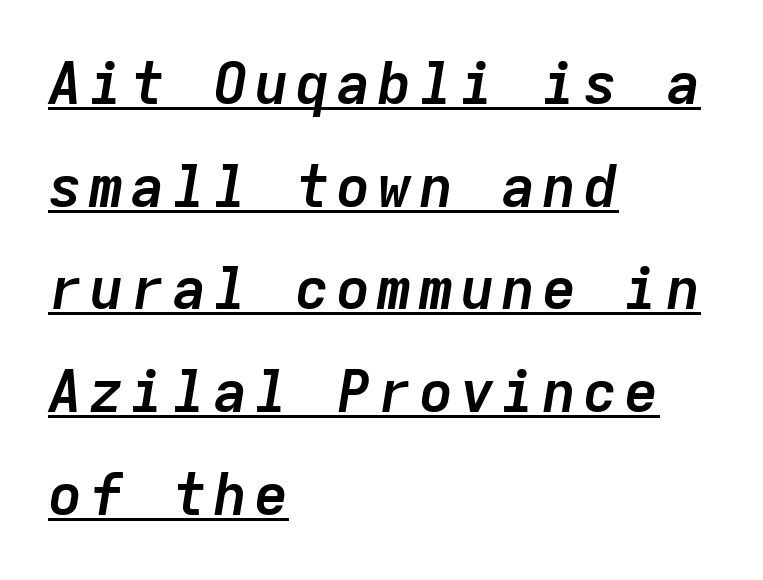
The image shows 58 px semibold type, italic (leaning right), monospaced; set left-aligned, line spacing 1.77x, underlined; low stroke contrast and a medium x-height.
